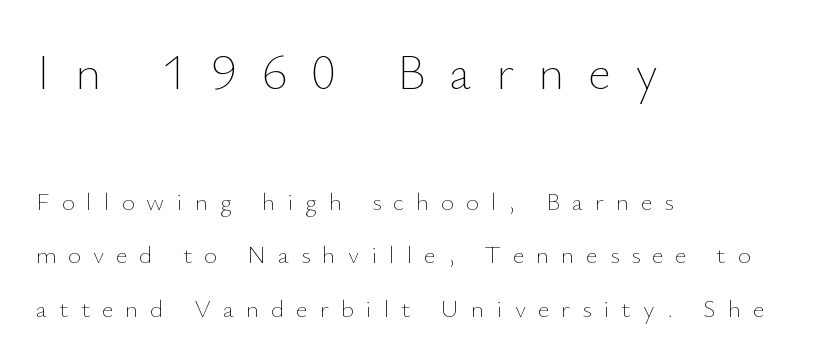
The image shows 50 px thin type, upright; set left-aligned, loose line spacing (2.14x), unusually wide letter spacing (+0.48 em), not underlined; the first (top) block is 2.0x larger; low stroke contrast and a small x-height.
